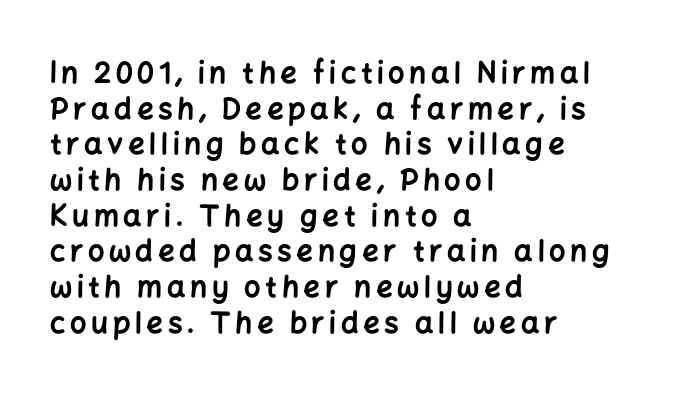
{"serif": "no", "italic": "no", "bold": "yes", "weight": "bold", "width": "normal", "stroke_contrast": "low", "x_height": "medium", "monospaced": "no", "underline": "no", "align": "left", "line_spacing_ratio": 1.23, "glyph_px": 29}
